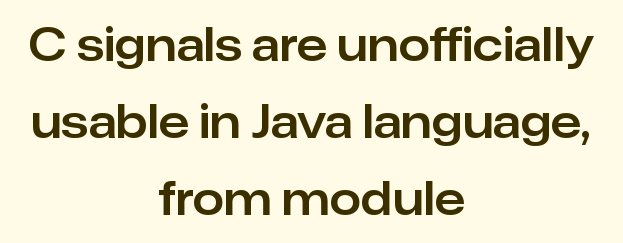
{"serif": "no", "italic": "no", "width": "normal", "stroke_contrast": "low", "x_height": "medium", "monospaced": "no", "underline": "no", "align": "center", "line_spacing_ratio": 1.71, "letter_spacing": "normal", "letter_spacing_em": 0.0, "glyph_px": 45}
